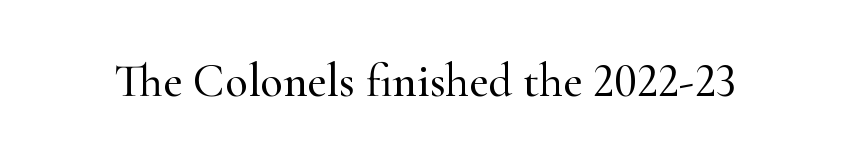
{"serif": "yes", "italic": "no", "width": "normal", "stroke_contrast": "high", "x_height": "small", "monospaced": "no", "underline": "no", "letter_spacing": "normal", "letter_spacing_em": 0.0, "glyph_px": 47}
